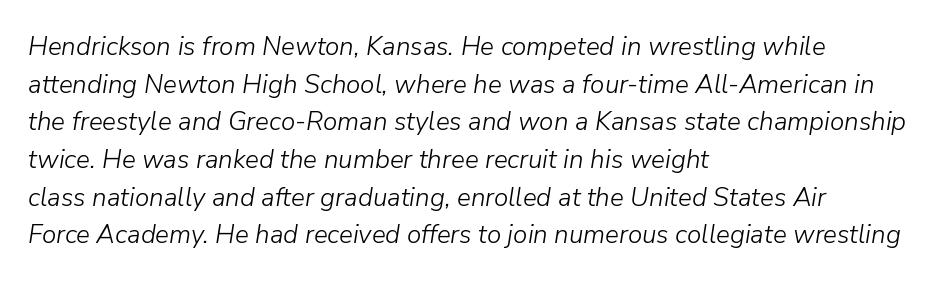
Q: Is the text bold? A: No.
Q: Is the text italic (slanted)? A: Yes, it leans right by about 9 degrees.
Q: Is the text underlined? A: No.
Q: How is the paragraph aligned? A: Left-aligned.
Q: Is the spacing between letters normal or unusually wide? A: Normal.
Q: Is the spacing between lines tight, normal or loose? A: Normal.
